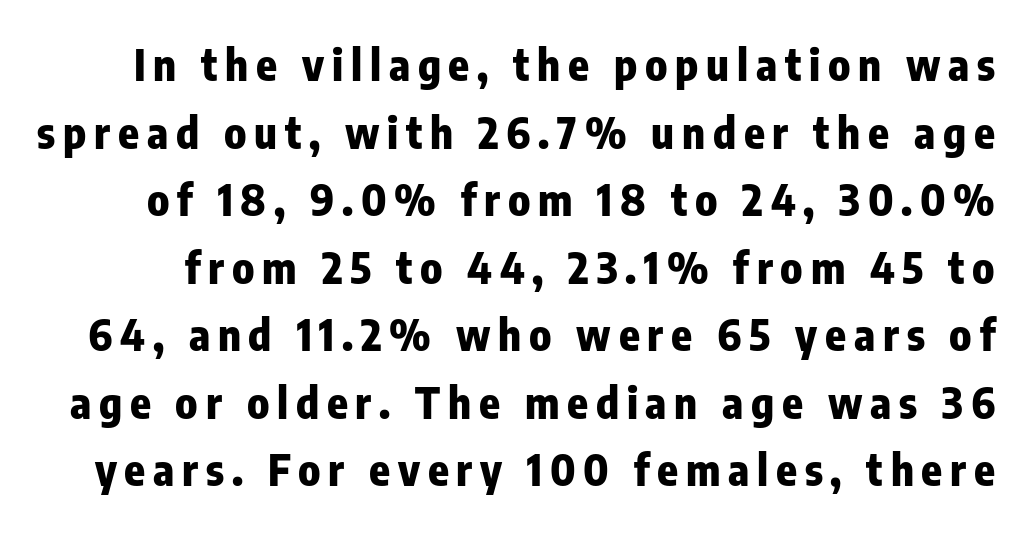
Q: Is the text bold? A: Yes.
Q: Is the text italic (slanted)? A: No, it is upright.
Q: Is the typeface a serif or a sans-serif typeface? A: Sans-serif.
Q: Is the text underlined? A: No.
Q: Is the spacing between lines tight, normal or loose? A: Normal.
Q: Width (condensed, normal, or wide)? A: Condensed.
Q: Stroke contrast? A: Low.
Q: x-height? A: Medium.
Q: Monospaced? A: No.
